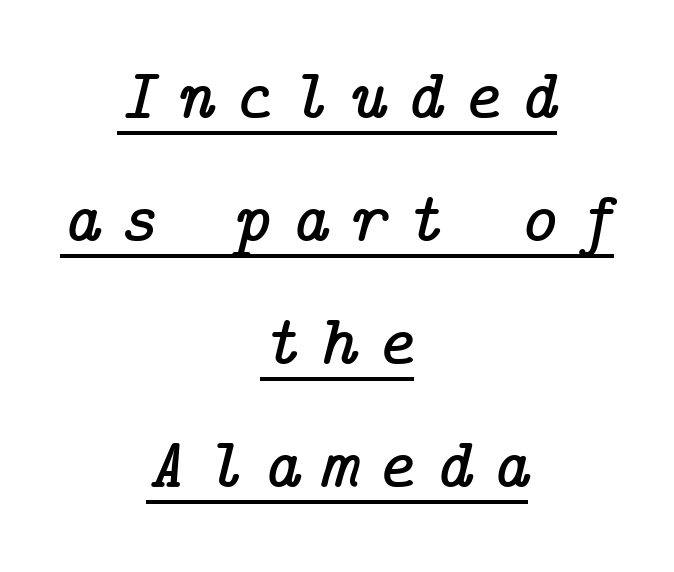
{"serif": "yes", "italic": "yes", "lean": "right", "slant_degrees": 14, "width": "normal", "stroke_contrast": "low", "x_height": "medium", "underline": "yes", "align": "center", "line_spacing_ratio": 1.71, "letter_spacing": "wide", "letter_spacing_em": 0.27, "glyph_px": 72}
